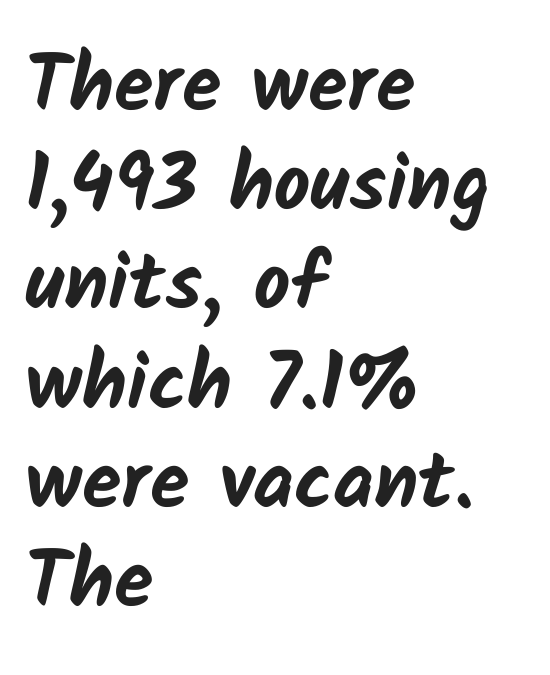
Q: Is the text bold? A: Yes.
Q: Is the typeface a serif or a sans-serif typeface? A: Sans-serif.
Q: Is the text underlined? A: No.
Q: How is the paragraph aligned? A: Left-aligned.
Q: Is the spacing between letters normal or unusually wide? A: Normal.
Q: Width (condensed, normal, or wide)? A: Normal.
Q: Stroke contrast? A: Low.
Q: x-height? A: Medium.
Q: Monospaced? A: No.
